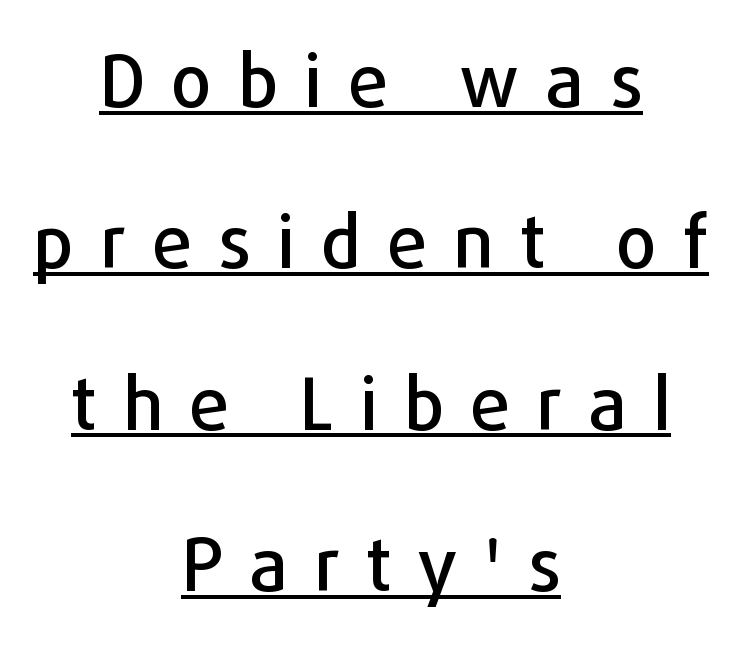
Compared with typical body copy, the letter spacing here is much looser. Both edges are ragged and mirror each other, which tells us the setting is centered. The glyphs in this specimen are sans serif. What's the leading like? Stretched, with rows far apart. Style check: upright. Character widths vary here, with narrow letters taking less room than wide ones.
